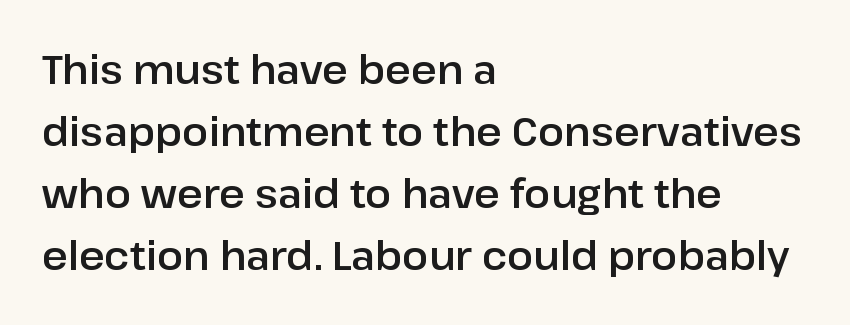
{"serif": "no", "italic": "no", "width": "normal", "stroke_contrast": "low", "x_height": "medium", "monospaced": "no", "underline": "no", "align": "left", "line_spacing": "normal", "line_spacing_ratio": 1.59, "letter_spacing": "normal", "letter_spacing_em": 0.0, "glyph_px": 39}
